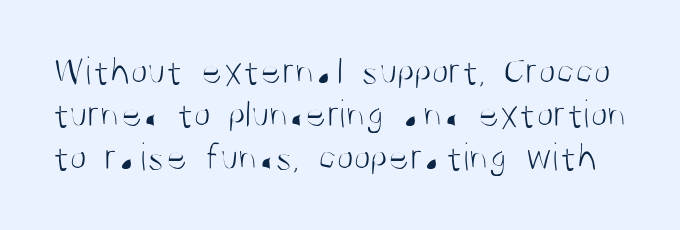
Q: Is the text bold? A: No.
Q: Is the text italic (slanted)? A: No, it is upright.
Q: Is the typeface a serif or a sans-serif typeface? A: Sans-serif.
Q: Is the text underlined? A: No.
Q: Is the spacing between letters normal or unusually wide? A: Normal.
Q: Is the spacing between lines tight, normal or loose? A: Tight.
Q: Width (condensed, normal, or wide)? A: Condensed.
Q: Stroke contrast? A: Medium.
Q: x-height? A: Large.
Q: Monospaced? A: No.
